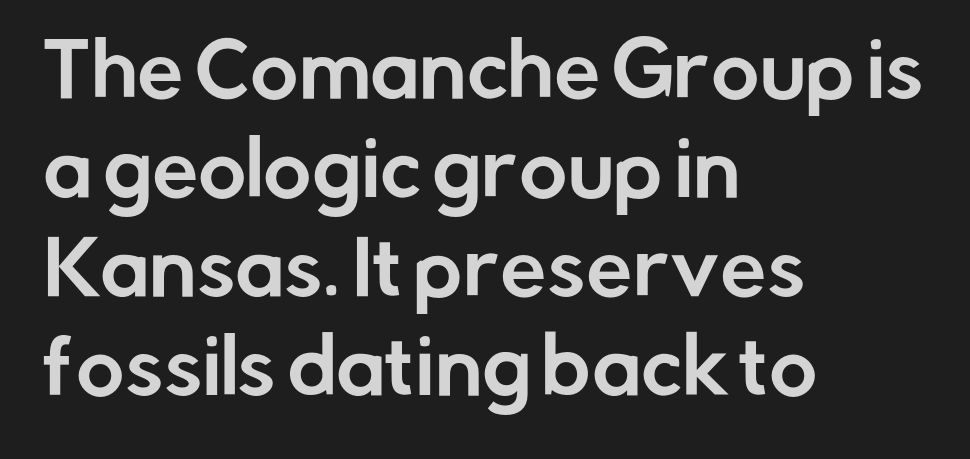
{"serif": "no", "italic": "no", "width": "normal", "stroke_contrast": "low", "x_height": "medium", "monospaced": "no", "underline": "no", "align": "left", "line_spacing": "normal", "line_spacing_ratio": 1.34, "letter_spacing": "normal", "letter_spacing_em": 0.0, "glyph_px": 74}
